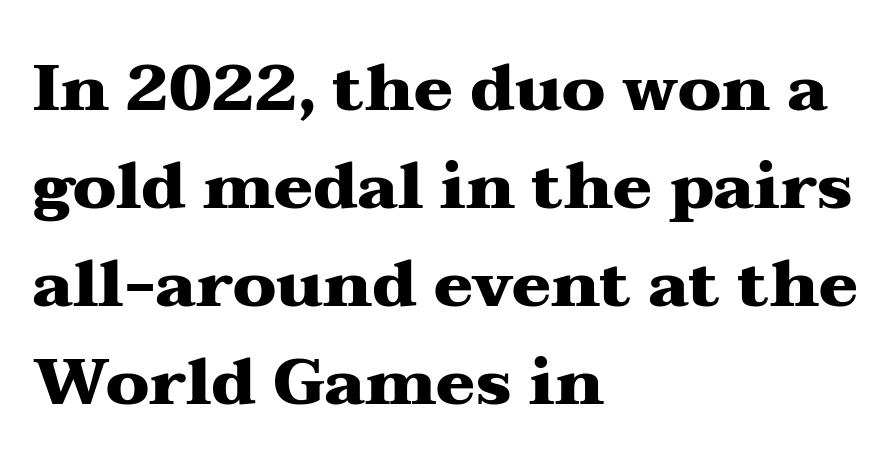
The image shows 65 px heavy, wide serif type, upright; set left-aligned, normal line spacing (1.51x), normal letter spacing, not underlined; medium stroke contrast and a medium x-height.
